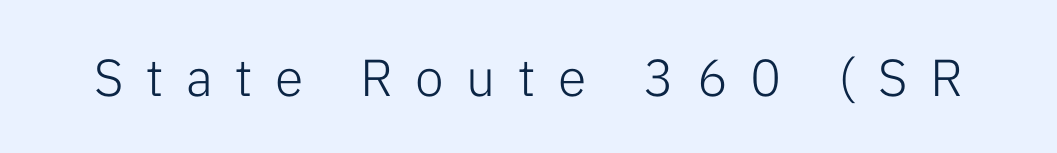
Observe the absence of serifs on each vertical stroke in this sample. This sample has the flowing, uneven cadence of proportional lettering. Look at the tracking — it's clearly loosened, letters drifting apart. Think standard paragraph weight, or any step lighter than that. The gap between lines stays unmarked.
